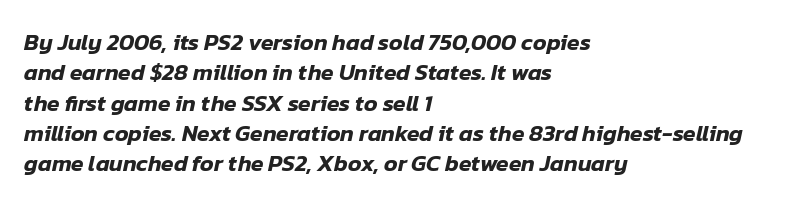
Decoration check: the copy has no underline. Leading: standard. The specimen reads as italic at a glance. The line texture is even and compact thanks to regular tracking. Line beginnings align vertically; line endings do not.
